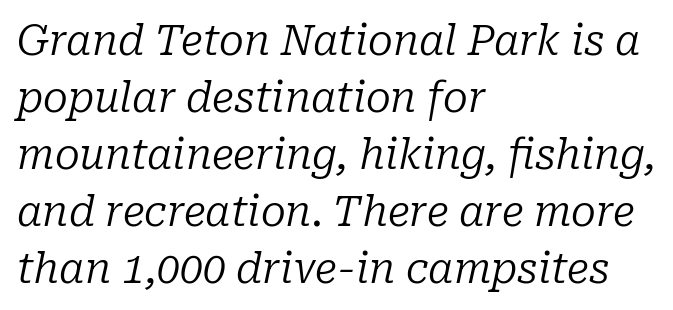
The image shows 41 px regular-weight serif type, italic (leaning right); set left-aligned, normal line spacing (1.39x), normal letter spacing, not underlined; low stroke contrast and a medium x-height.
